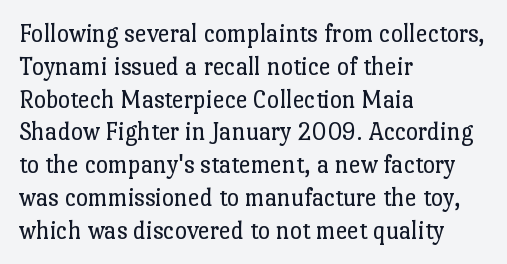
{"italic": "no", "bold": "no", "underline": "no", "align": "left", "line_spacing": "normal", "line_spacing_ratio": 1.26, "letter_spacing": "normal", "letter_spacing_em": 0.0, "glyph_px": 26}
